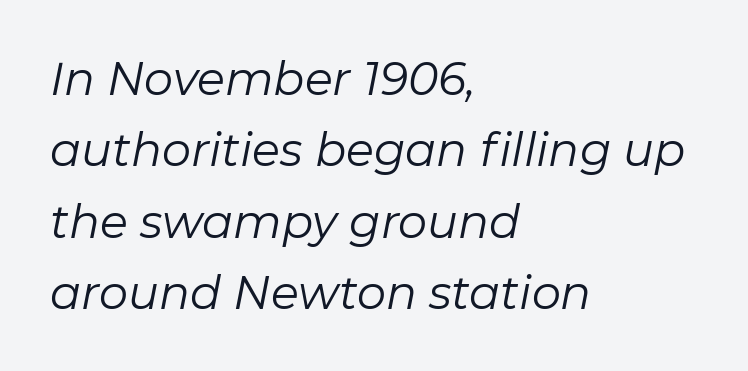
{"italic": "yes", "lean": "right", "slant_degrees": 11, "bold": "no", "weight": "regular", "width": "normal", "stroke_contrast": "low", "x_height": "medium", "monospaced": "no", "underline": "no", "align": "left", "line_spacing": "normal", "line_spacing_ratio": 1.55, "letter_spacing": "normal", "letter_spacing_em": 0.0, "glyph_px": 46}
